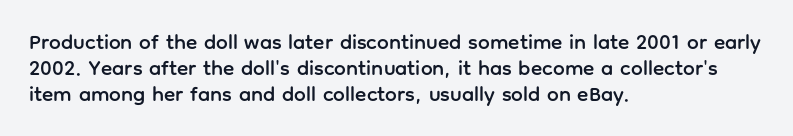
{"italic": "no", "underline": "no", "align": "left", "line_spacing": "normal", "line_spacing_ratio": 1.25, "letter_spacing": "normal", "letter_spacing_em": 0.0, "glyph_px": 21}
